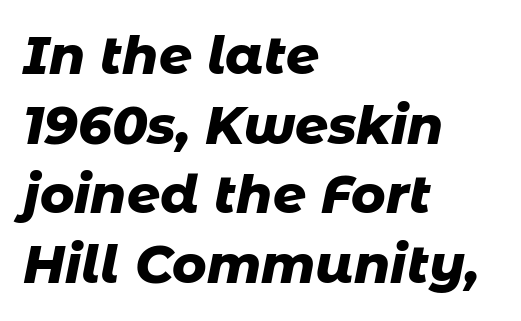
{"italic": "yes", "lean": "right", "slant_degrees": 11, "bold": "yes", "weight": "heavy", "width": "normal", "stroke_contrast": "low", "x_height": "medium", "monospaced": "no", "underline": "no", "align": "left", "line_spacing": "normal", "line_spacing_ratio": 1.34, "letter_spacing": "normal", "letter_spacing_em": 0.0, "glyph_px": 52}
